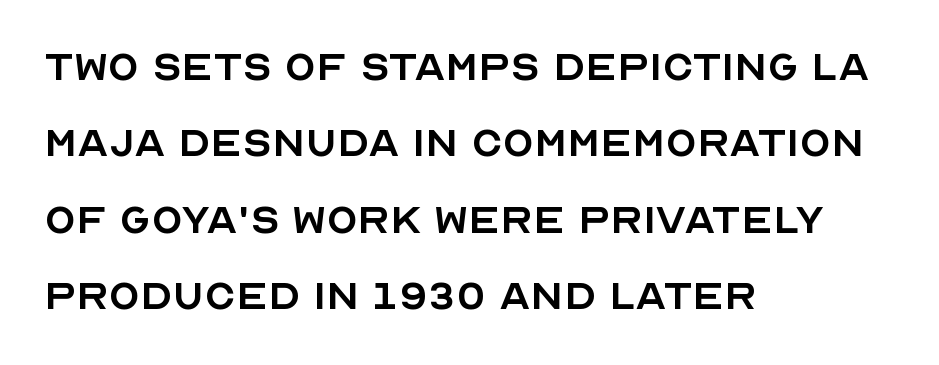
Q: Is the text bold? A: No.
Q: Is the text italic (slanted)? A: No, it is upright.
Q: Is the typeface a serif or a sans-serif typeface? A: Sans-serif.
Q: Is the text underlined? A: No.
Q: How is the paragraph aligned? A: Left-aligned.
Q: Is the spacing between letters normal or unusually wide? A: Normal.
Q: Is the spacing between lines tight, normal or loose? A: Normal.
Q: Width (condensed, normal, or wide)? A: Normal.
Q: x-height? A: Large.
Q: Monospaced? A: No.
